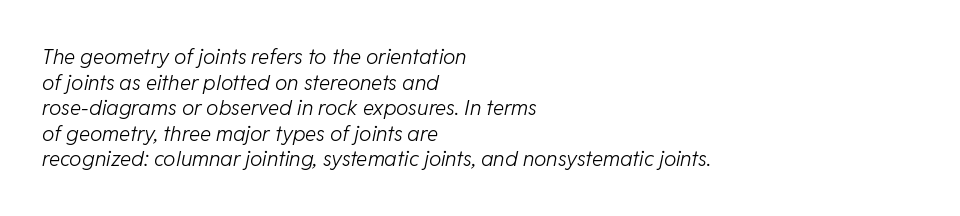
Q: Is the text bold? A: No.
Q: Is the text italic (slanted)? A: Yes, it leans right by about 11 degrees.
Q: Is the text underlined? A: No.
Q: How is the paragraph aligned? A: Left-aligned.
Q: Is the spacing between letters normal or unusually wide? A: Normal.
